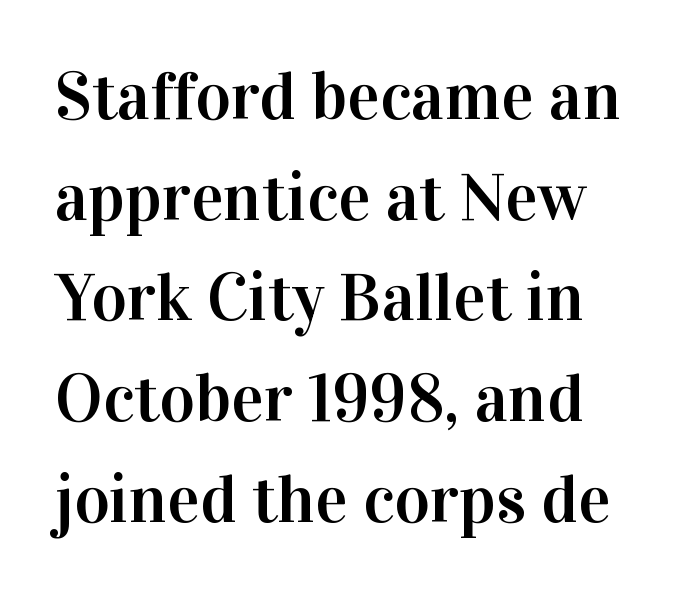
Is there any slant? The stems are plumb. The zone under the glyphs is completely vacant. Caption: standard tracking, unaltered. Do the characters align in a grid? No, the font is proportional. This is serif lettering, the kind often seen in printed books.
